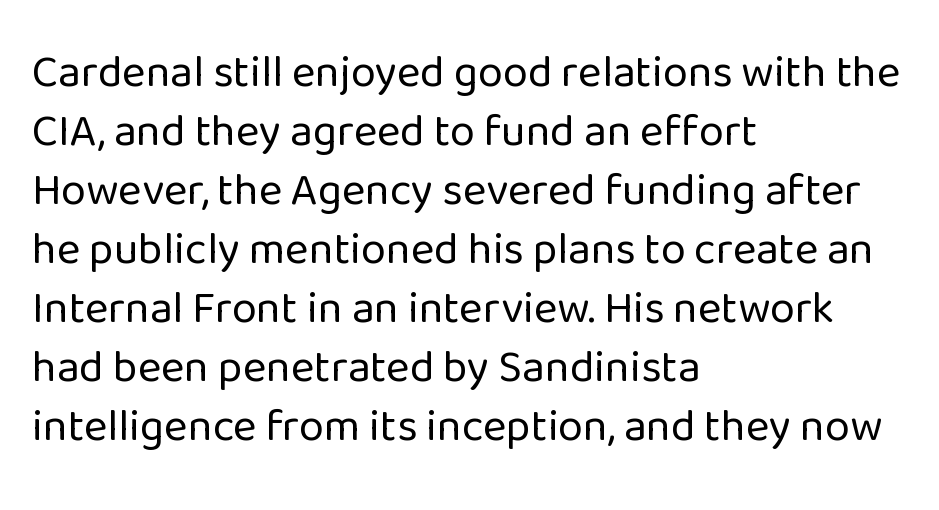
{"serif": "no", "italic": "no", "bold": "no", "weight": "regular", "width": "normal", "stroke_contrast": "low", "x_height": "medium", "monospaced": "no", "underline": "no", "align": "left", "line_spacing": "normal", "line_spacing_ratio": 1.31, "letter_spacing": "normal", "letter_spacing_em": 0.0, "glyph_px": 45}
